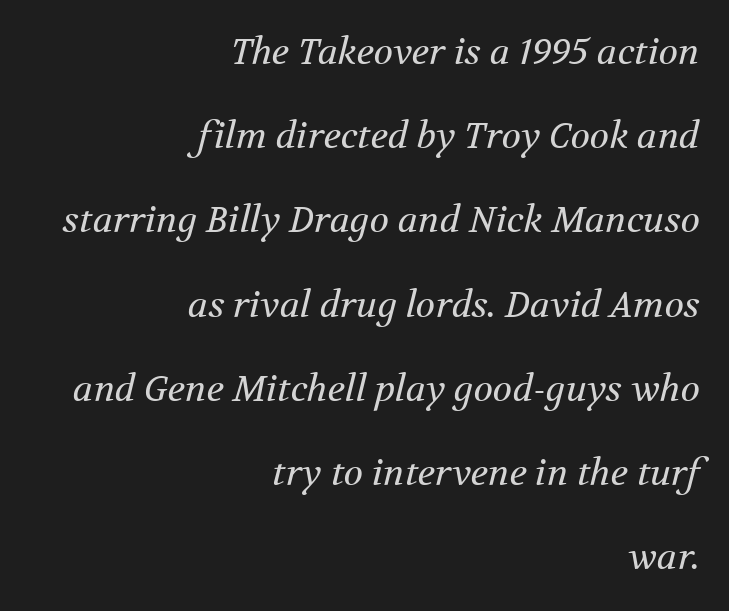
The image shows 36 px regular-weight serif type, italic (leaning right); set right-aligned, loose line spacing (2.34x), normal letter spacing, not underlined; medium stroke contrast and a medium x-height.
